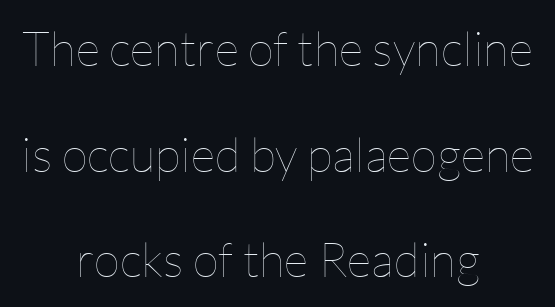
Leftover space on each line is divided equally before and after the words. The typeface has the unassuming heft of standard copy or less. You could not count columns in this text — the font is proportionally spaced. The typography opts for an upright posture over an oblique one.
